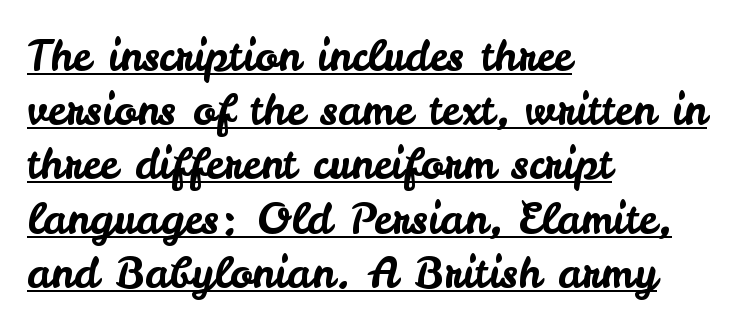
Think of a printed novel: that variable character pitch is what you see here. Underlining? Definitely there. The space between consecutive lines is moderate. Caption: multi-line text, flush left, ragged right.
